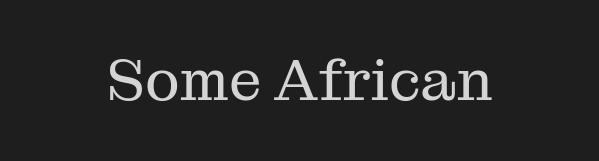
In terms of letterspacing, this is plain default setting. Stroke terminals: seriffed. Quick note: underline off. Italic? Not at all — the glyphs are vertical. Proportional: the letters do not fall into vertical columns. Counters stay open thanks to moderate or lighter strokes.
